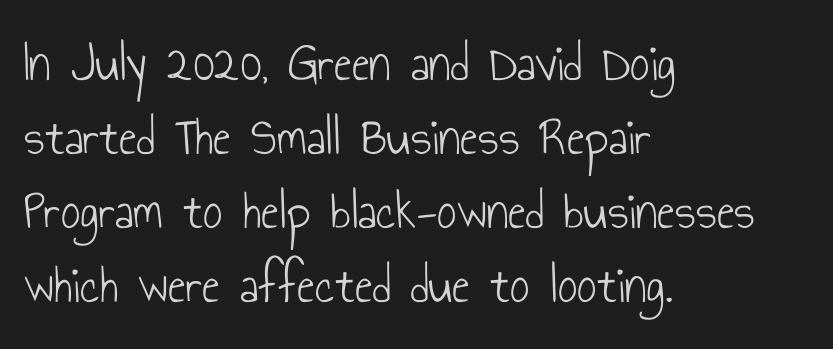
Q: Is the text bold? A: No.
Q: Is the text italic (slanted)? A: No, it is upright.
Q: Is the typeface a serif or a sans-serif typeface? A: Sans-serif.
Q: Is the text underlined? A: No.
Q: How is the paragraph aligned? A: Left-aligned.
Q: Is the spacing between letters normal or unusually wide? A: Normal.
Q: Is the spacing between lines tight, normal or loose? A: Normal.
Q: Width (condensed, normal, or wide)? A: Condensed.
Q: Stroke contrast? A: Low.
Q: x-height? A: Small.
Q: Monospaced? A: No.
